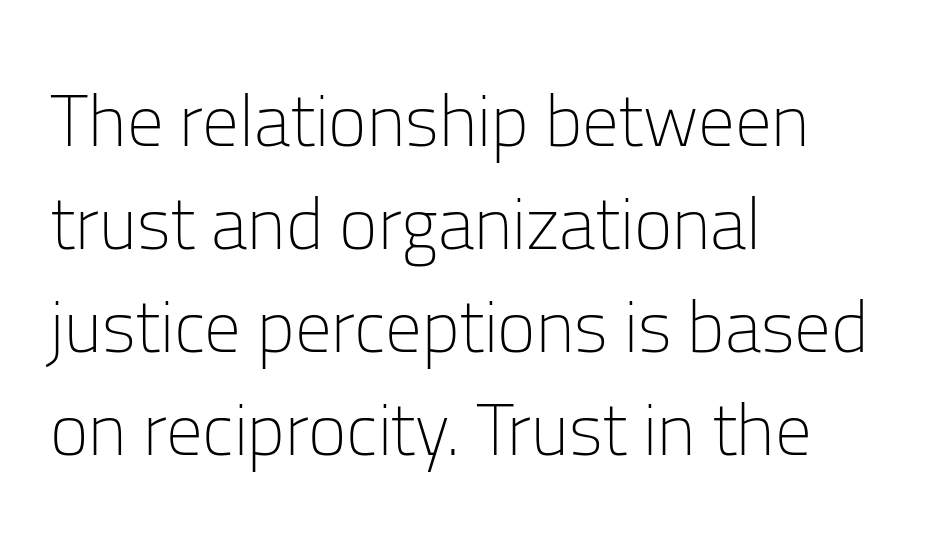
Each letter keeps its own natural width here, so spacing adapts to shape. The type sits square on the baseline with zero lean. Regarding leading, the lines here are spaced in the standard way. The space beneath each line is pristine and unruled. Is this a sans? Yes — the strokes have no serifs.
